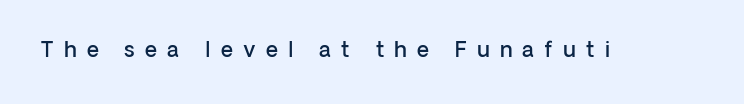
Q: Is the text bold? A: Semi-bold.
Q: Is the text italic (slanted)? A: No, it is upright.
Q: Is the text underlined? A: No.
Q: Is the spacing between letters normal or unusually wide? A: Unusually wide.
